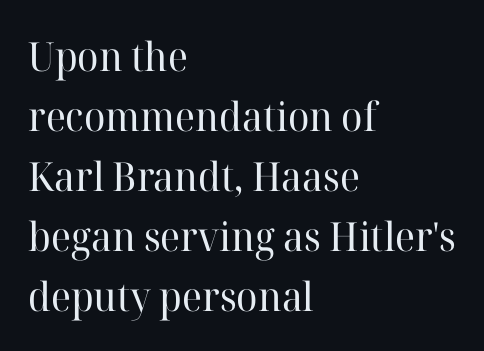
Q: Is the text bold? A: No.
Q: Is the text italic (slanted)? A: No, it is upright.
Q: Is the typeface a serif or a sans-serif typeface? A: Serif.
Q: Is the text underlined? A: No.
Q: How is the paragraph aligned? A: Left-aligned.
Q: Is the spacing between letters normal or unusually wide? A: Normal.
Q: Is the spacing between lines tight, normal or loose? A: Normal.
Q: Width (condensed, normal, or wide)? A: Normal.
Q: Stroke contrast? A: High.
Q: x-height? A: Medium.
Q: Monospaced? A: No.
